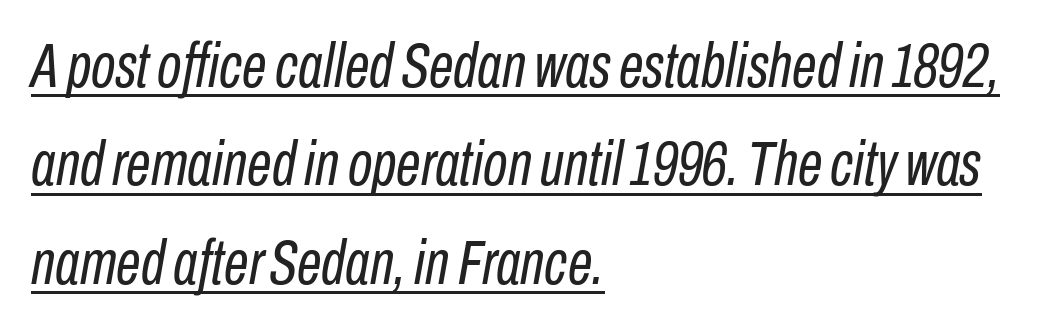
{"italic": "yes", "lean": "right", "slant_degrees": 10, "bold": "no", "weight": "regular", "width": "condensed", "stroke_contrast": "low", "x_height": "medium", "monospaced": "no", "underline": "yes", "align": "left", "line_spacing": "normal", "line_spacing_ratio": 1.56, "letter_spacing": "normal", "letter_spacing_em": 0.0, "glyph_px": 63}
